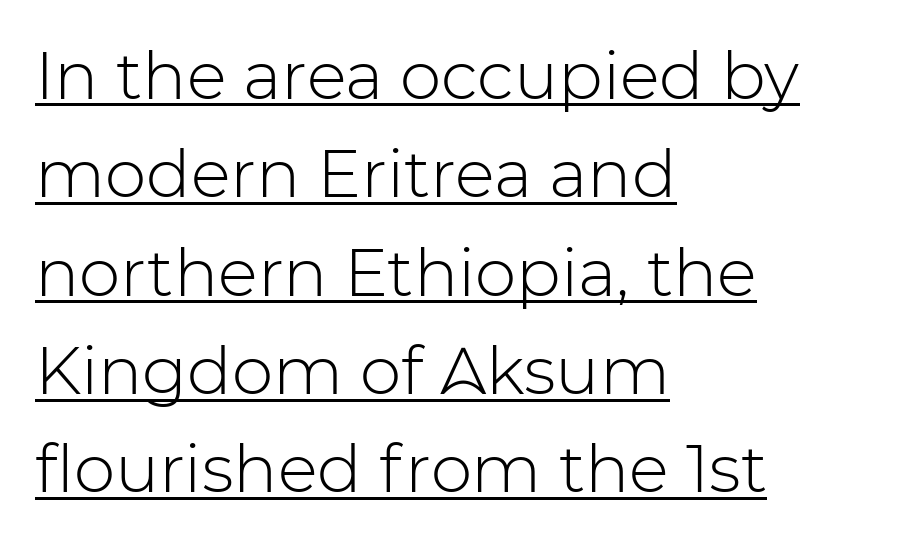
Q: Is the text bold? A: No.
Q: Is the text italic (slanted)? A: No, it is upright.
Q: Is the typeface a serif or a sans-serif typeface? A: Sans-serif.
Q: Is the text underlined? A: Yes.
Q: How is the paragraph aligned? A: Left-aligned.
Q: Is the spacing between letters normal or unusually wide? A: Normal.
Q: Is the spacing between lines tight, normal or loose? A: Normal.
Q: Width (condensed, normal, or wide)? A: Normal.
Q: Stroke contrast? A: Low.
Q: x-height? A: Medium.
Q: Monospaced? A: No.
